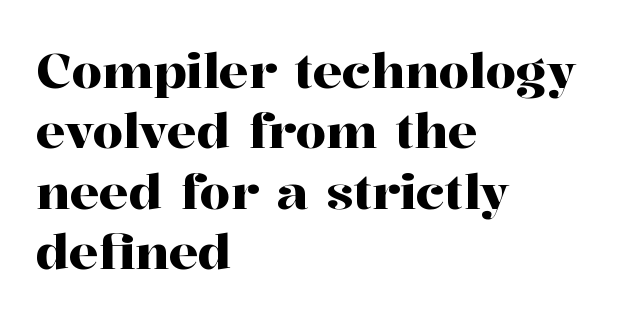
{"serif": "yes", "italic": "no", "width": "normal", "stroke_contrast": "high", "x_height": "medium", "monospaced": "no", "underline": "no", "align": "left", "line_spacing_ratio": 1.23, "letter_spacing": "normal", "letter_spacing_em": 0.0, "glyph_px": 49}
